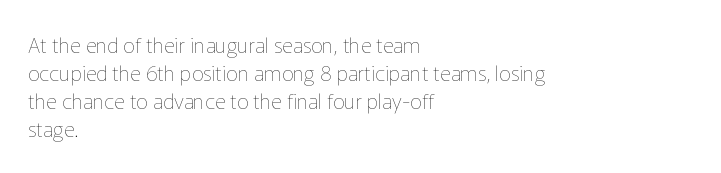
Q: Is the text bold? A: No.
Q: Is the text italic (slanted)? A: No, it is upright.
Q: Is the text underlined? A: No.
Q: How is the paragraph aligned? A: Left-aligned.
Q: Is the spacing between letters normal or unusually wide? A: Normal.
Q: Is the spacing between lines tight, normal or loose? A: Normal.
